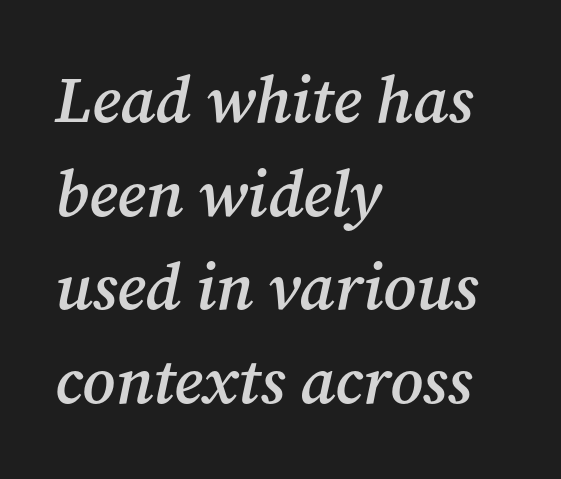
Semibold letterforms, between regular and bold. This rendering features lettering with no underline. These lines were composed using italics. Little horizontal feet cap the strokes, marking this as serif type.
